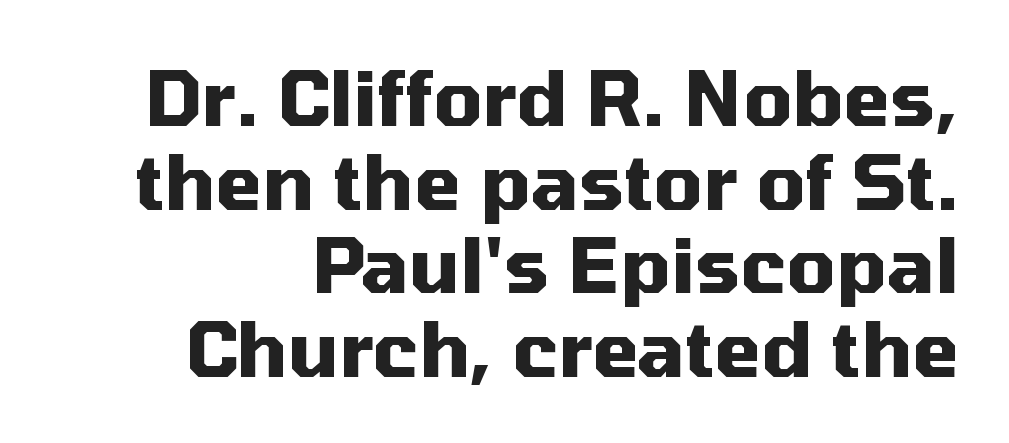
Q: Is the text bold? A: Yes.
Q: Is the text italic (slanted)? A: No, it is upright.
Q: Is the typeface a serif or a sans-serif typeface? A: Sans-serif.
Q: Is the text underlined? A: No.
Q: Is the spacing between letters normal or unusually wide? A: Normal.
Q: Is the spacing between lines tight, normal or loose? A: Tight.
Q: Width (condensed, normal, or wide)? A: Normal.
Q: Stroke contrast? A: Medium.
Q: x-height? A: Medium.
Q: Monospaced? A: No.
